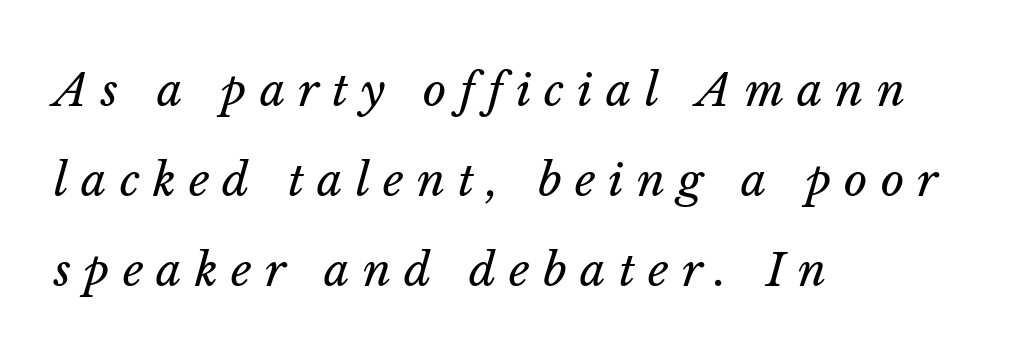
{"italic": "yes", "lean": "right", "slant_degrees": 14, "bold": "no", "weight": "regular", "width": "normal", "stroke_contrast": "low", "x_height": "medium", "monospaced": "no", "underline": "no", "align": "left", "line_spacing": "loose", "line_spacing_ratio": 2.0, "letter_spacing": "wide", "letter_spacing_em": 0.29, "glyph_px": 45}
